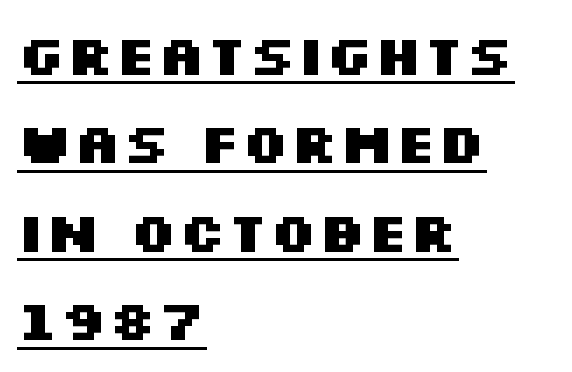
Q: Is the text bold? A: Yes.
Q: Is the text italic (slanted)? A: No, it is upright.
Q: Is the typeface a serif or a sans-serif typeface? A: Sans-serif.
Q: Is the text underlined? A: Yes.
Q: How is the paragraph aligned? A: Left-aligned.
Q: Is the spacing between letters normal or unusually wide? A: Normal.
Q: Is the spacing between lines tight, normal or loose? A: Normal.
Q: Width (condensed, normal, or wide)? A: Wide.
Q: Stroke contrast? A: Medium.
Q: x-height? A: Large.
Q: Monospaced? A: No.
